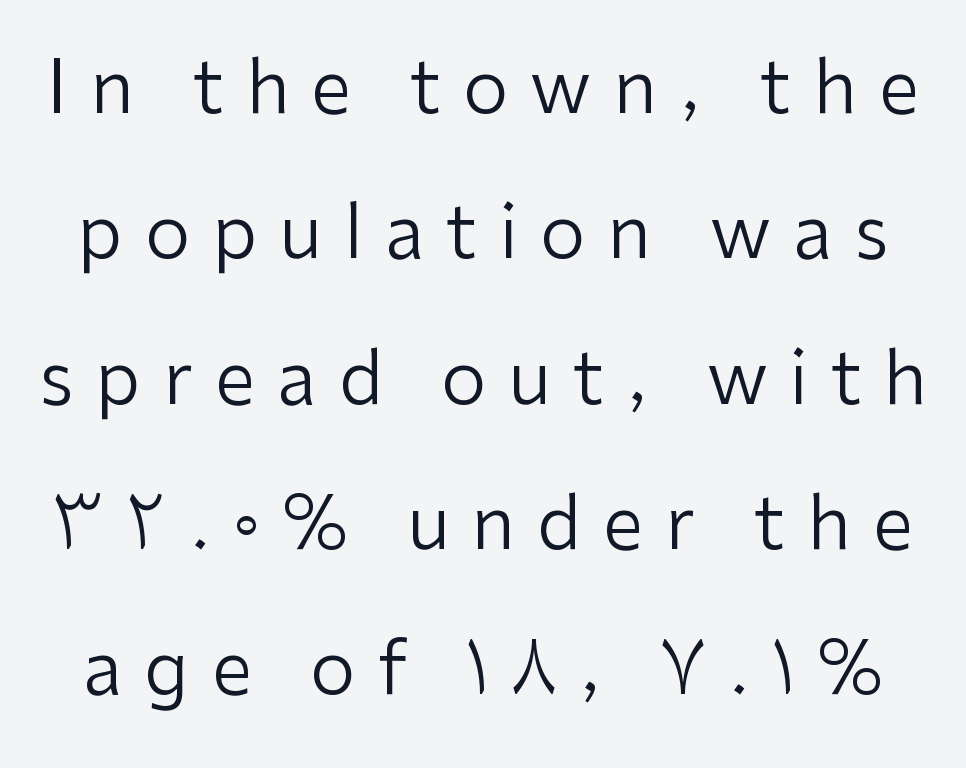
{"serif": "no", "italic": "no", "bold": "no", "weight": "regular", "width": "normal", "stroke_contrast": "low", "x_height": "medium", "monospaced": "no", "underline": "no", "line_spacing": "loose", "line_spacing_ratio": 1.99, "letter_spacing": "wide", "letter_spacing_em": 0.3, "glyph_px": 73}
